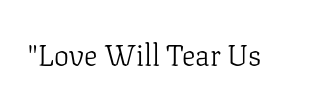
{"serif": "yes", "italic": "no", "bold": "no", "weight": "light", "width": "normal", "stroke_contrast": "low", "x_height": "medium", "monospaced": "no", "underline": "no", "letter_spacing": "normal", "letter_spacing_em": 0.0, "glyph_px": 30}
